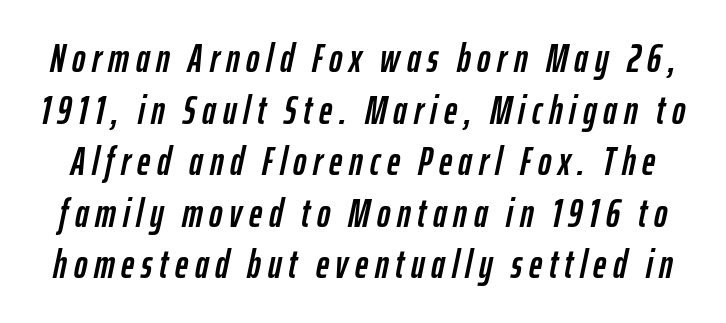
Q: Is the text italic (slanted)? A: Yes, it leans right by about 12 degrees.
Q: Is the text underlined? A: No.
Q: Is the spacing between lines tight, normal or loose? A: Normal.
Q: Width (condensed, normal, or wide)? A: Condensed.
Q: Stroke contrast? A: Low.
Q: x-height? A: Medium.
Q: Monospaced? A: No.
